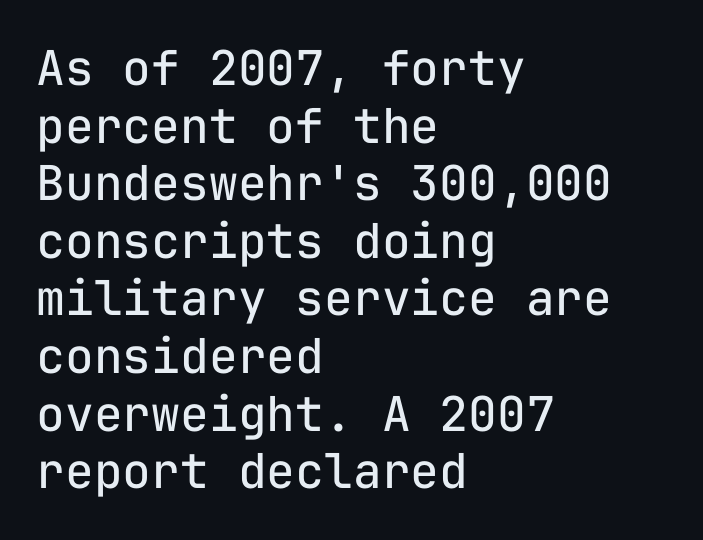
Q: Is the text bold? A: No.
Q: Is the text italic (slanted)? A: No, it is upright.
Q: Is the typeface a serif or a sans-serif typeface? A: Sans-serif.
Q: Is the text underlined? A: No.
Q: How is the paragraph aligned? A: Left-aligned.
Q: Is the spacing between letters normal or unusually wide? A: Normal.
Q: Width (condensed, normal, or wide)? A: Normal.
Q: Stroke contrast? A: Low.
Q: x-height? A: Medium.
Q: Monospaced? A: Yes.
